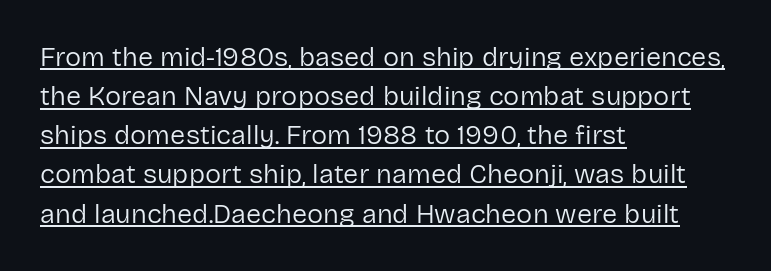
Is the block centered? No — it sits flush against the left margin. In terms of posture, this sample is upright. The weight would be labelled regular, book, light, or lighter still. This sample uses plain, unmodified letter spacing. In designer terms, the underline attribute is active on this setting.
